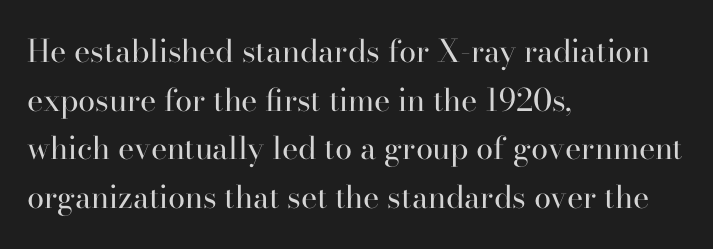
The image shows 31 px regular-weight serif type, upright; set left-aligned, normal line spacing (1.57x), normal letter spacing, not underlined; high stroke contrast and a small x-height.
